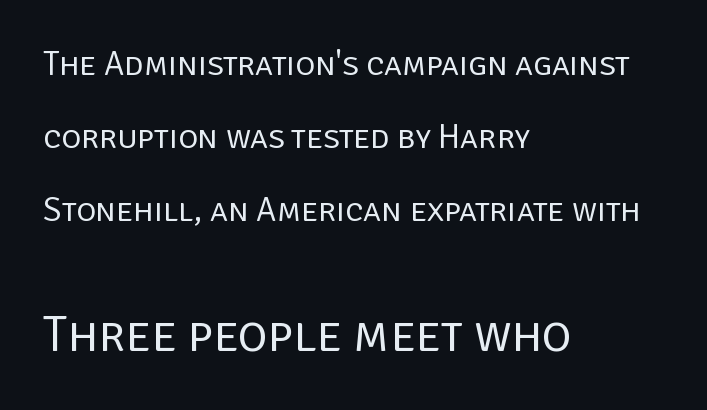
The image shows 51 px regular-weight sans-serif type, upright; set left-aligned, loose line spacing (2.15x), normal letter spacing, not underlined; the second (bottom) block is 1.5x larger; low stroke contrast and a large x-height.
